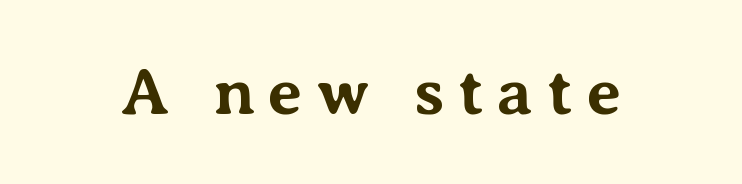
{"serif": "yes", "italic": "no", "bold": "yes", "weight": "bold", "width": "normal", "stroke_contrast": "medium", "x_height": "medium", "monospaced": "no", "underline": "no", "letter_spacing": "wide", "letter_spacing_em": 0.2, "glyph_px": 67}
